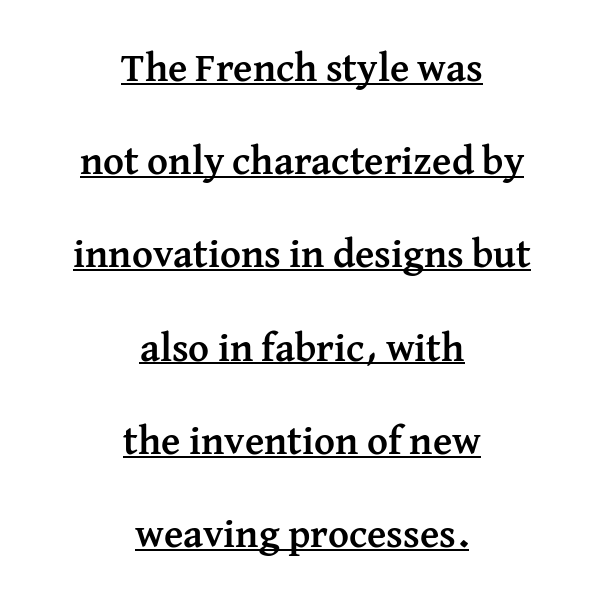
The image shows 40 px semibold serif type, upright; set centered, loose line spacing (2.33x), normal letter spacing, underlined; medium stroke contrast and a medium x-height.
